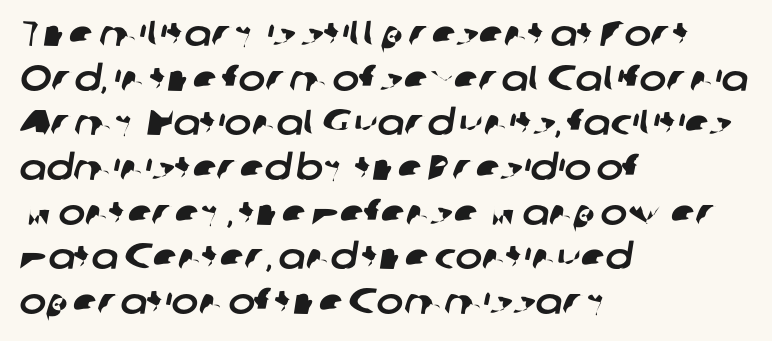
Q: Is the typeface a serif or a sans-serif typeface? A: Sans-serif.
Q: Is the text underlined? A: No.
Q: How is the paragraph aligned? A: Left-aligned.
Q: Is the spacing between letters normal or unusually wide? A: Normal.
Q: Width (condensed, normal, or wide)? A: Normal.
Q: Stroke contrast? A: Low.
Q: x-height? A: Medium.
Q: Monospaced? A: No.
